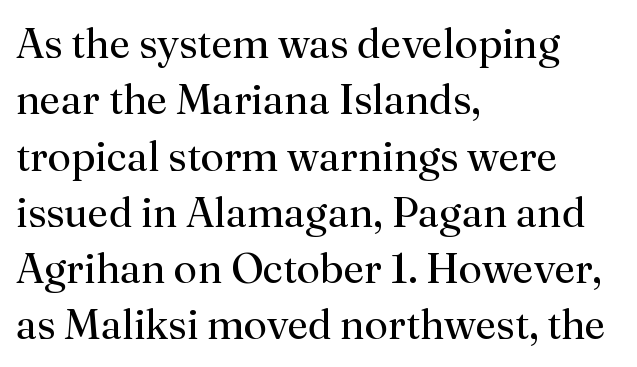
The image shows 42 px regular-weight serif type, upright; set left-aligned, normal line spacing (1.34x), normal letter spacing, not underlined; medium stroke contrast and a small x-height.
